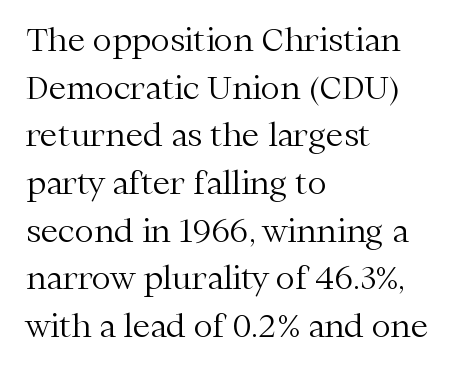
The type family on display is of the serif kind. Italic? Not at all — the glyphs are vertical. Spacing verdict: proportional, widths tailored to each character. The strokes carry an ordinary text weight at most. The typesetter chose a ragged-right arrangement here.
